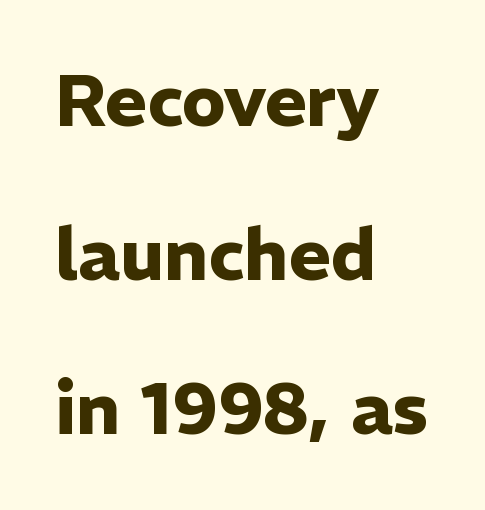
Q: Is the text bold? A: Yes.
Q: Is the text italic (slanted)? A: No, it is upright.
Q: Is the typeface a serif or a sans-serif typeface? A: Sans-serif.
Q: Is the text underlined? A: No.
Q: How is the paragraph aligned? A: Left-aligned.
Q: Is the spacing between letters normal or unusually wide? A: Normal.
Q: Is the spacing between lines tight, normal or loose? A: Loose.
Q: Width (condensed, normal, or wide)? A: Normal.
Q: Stroke contrast? A: Low.
Q: x-height? A: Medium.
Q: Monospaced? A: No.
